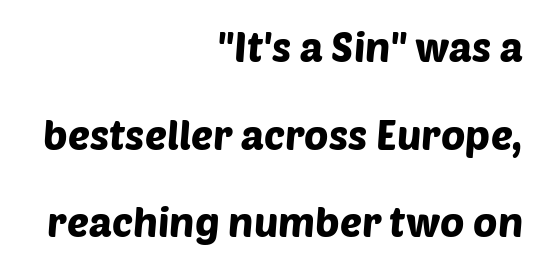
{"serif": "no", "width": "normal", "stroke_contrast": "low", "x_height": "large", "monospaced": "no", "underline": "no", "align": "right", "line_spacing": "loose", "line_spacing_ratio": 2.14, "letter_spacing": "normal", "letter_spacing_em": 0.0, "glyph_px": 41}
